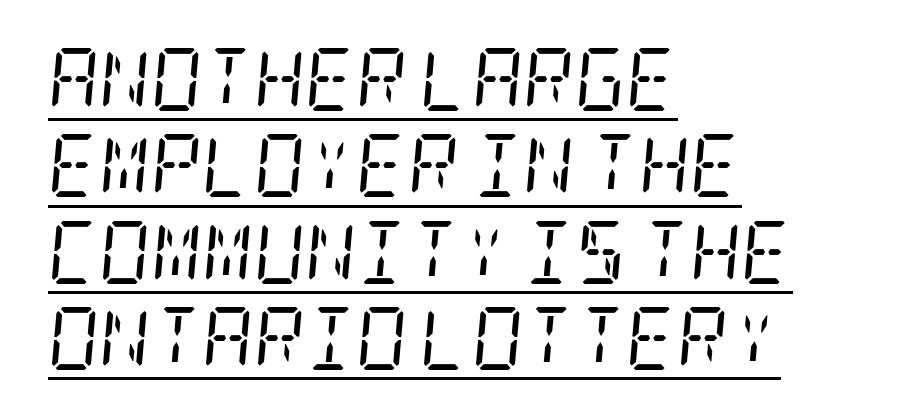
{"serif": "yes", "italic": "yes", "lean": "right", "slant_degrees": 5, "bold": "no", "weight": "regular", "width": "condensed", "stroke_contrast": "low", "x_height": "large", "underline": "yes", "align": "left", "line_spacing": "normal", "line_spacing_ratio": 1.37, "letter_spacing": "normal", "letter_spacing_em": 0.0, "glyph_px": 63}
